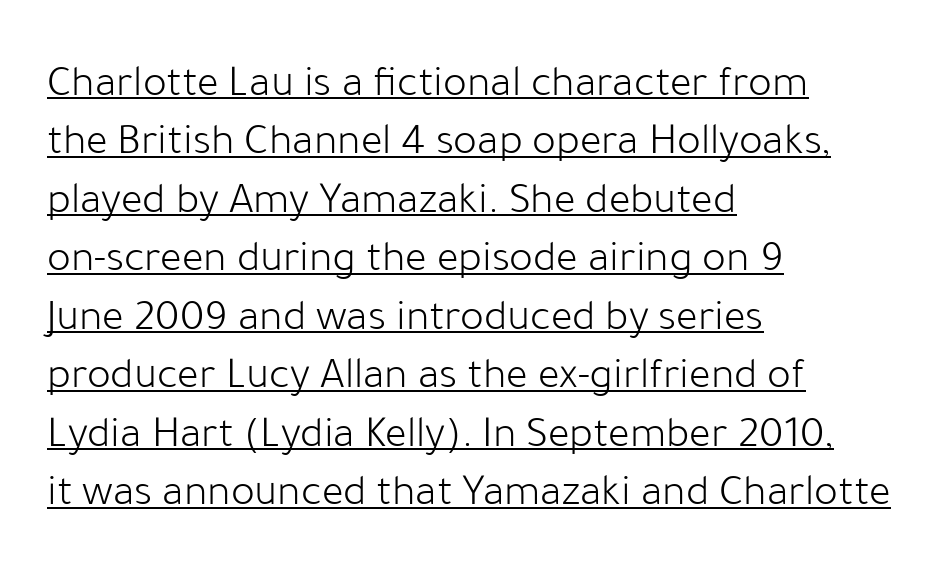
Q: Is the text bold? A: No.
Q: Is the text italic (slanted)? A: No, it is upright.
Q: Is the typeface a serif or a sans-serif typeface? A: Sans-serif.
Q: Is the text underlined? A: Yes.
Q: How is the paragraph aligned? A: Left-aligned.
Q: Is the spacing between letters normal or unusually wide? A: Normal.
Q: Is the spacing between lines tight, normal or loose? A: Normal.
Q: Width (condensed, normal, or wide)? A: Normal.
Q: Stroke contrast? A: Low.
Q: x-height? A: Medium.
Q: Monospaced? A: No.
